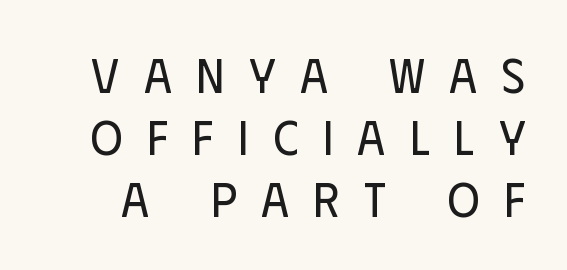
The image shows 49 px regular-weight, condensed sans-serif type, upright; set normal line spacing (1.27x), unusually wide letter spacing (+0.5 em), not underlined; low stroke contrast and a large x-height.
